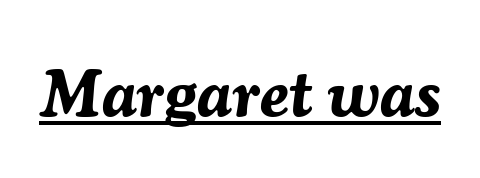
{"italic": "yes", "lean": "right", "slant_degrees": 7, "bold": "yes", "weight": "bold", "width": "normal", "stroke_contrast": "medium", "x_height": "medium", "monospaced": "no", "underline": "yes", "letter_spacing": "normal", "letter_spacing_em": 0.0, "glyph_px": 66}
